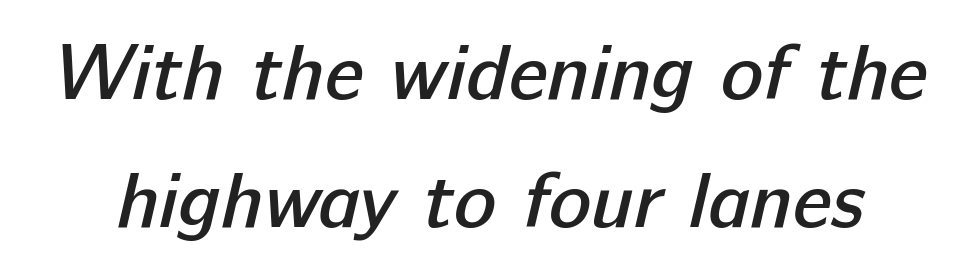
Q: Is the text bold? A: Semi-bold.
Q: Is the typeface a serif or a sans-serif typeface? A: Sans-serif.
Q: Is the text underlined? A: No.
Q: Is the spacing between letters normal or unusually wide? A: Normal.
Q: Is the spacing between lines tight, normal or loose? A: Normal.
Q: Width (condensed, normal, or wide)? A: Normal.
Q: Stroke contrast? A: Low.
Q: x-height? A: Medium.
Q: Monospaced? A: No.
